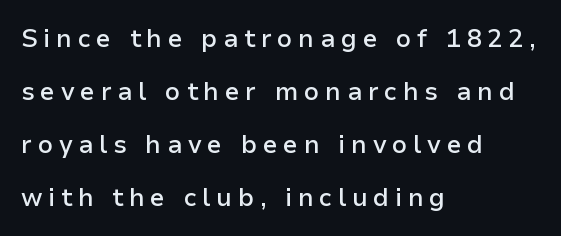
{"italic": "no", "bold": "semi", "underline": "no", "align": "left", "line_spacing": "loose", "line_spacing_ratio": 2.12, "letter_spacing": "wide", "letter_spacing_em": 0.23, "glyph_px": 25}
